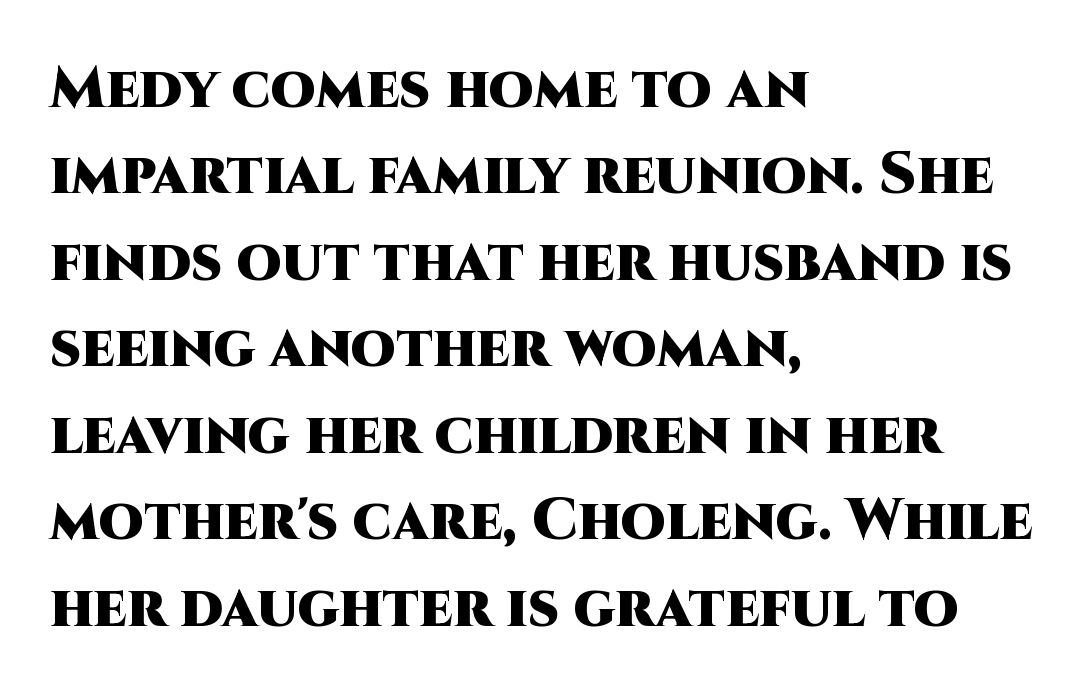
{"serif": "no", "italic": "no", "bold": "yes", "weight": "heavy", "width": "normal", "stroke_contrast": "high", "x_height": "large", "monospaced": "no", "underline": "no", "align": "left", "line_spacing": "normal", "line_spacing_ratio": 1.49, "letter_spacing": "normal", "letter_spacing_em": 0.0, "glyph_px": 58}
